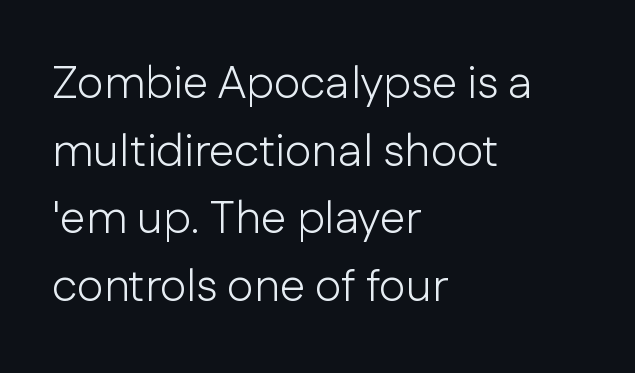
The image shows 46 px light sans-serif type, upright; set left-aligned, normal line spacing (1.47x), normal letter spacing, not underlined; low stroke contrast and a medium x-height.
